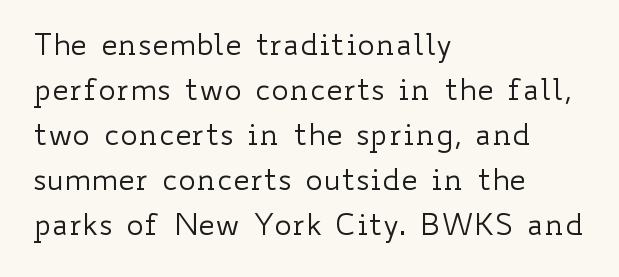
The image shows 30 px regular-weight, wide type, upright; set left-aligned, normal line spacing (1.5x), normal letter spacing, not underlined; low stroke contrast and a small x-height.
